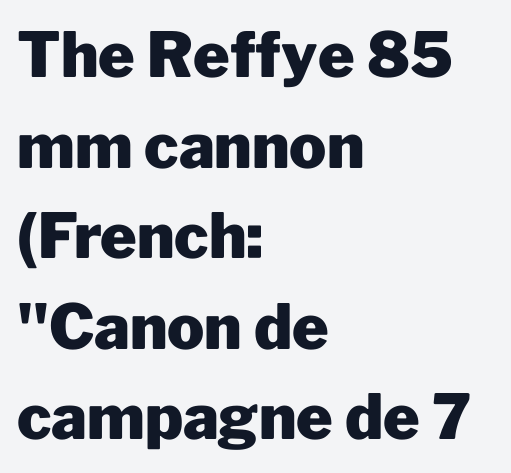
Each row of text sits above clean, open space. Grotesque or geometric, the face here clearly has no serifs. The designer left line spacing at the default. The letterforms sit shoulder to shoulder at normal distance.
